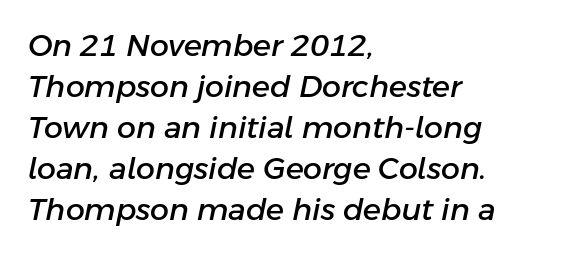
Decoration check: the copy has no underline. Spacing verdict: proportional, widths tailored to each character. Students, observe: this is what conventionally led text looks like. Every row of glyphs begins at an identical x-position on the left.
